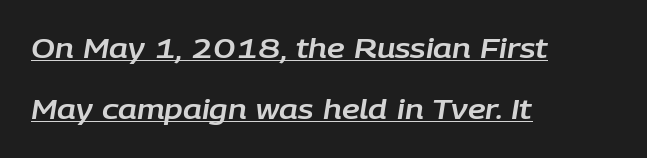
Q: Is the text italic (slanted)? A: Yes, it leans right by about 9 degrees.
Q: Is the text underlined? A: Yes.
Q: How is the paragraph aligned? A: Left-aligned.
Q: Is the spacing between letters normal or unusually wide? A: Normal.
Q: Is the spacing between lines tight, normal or loose? A: Loose.
